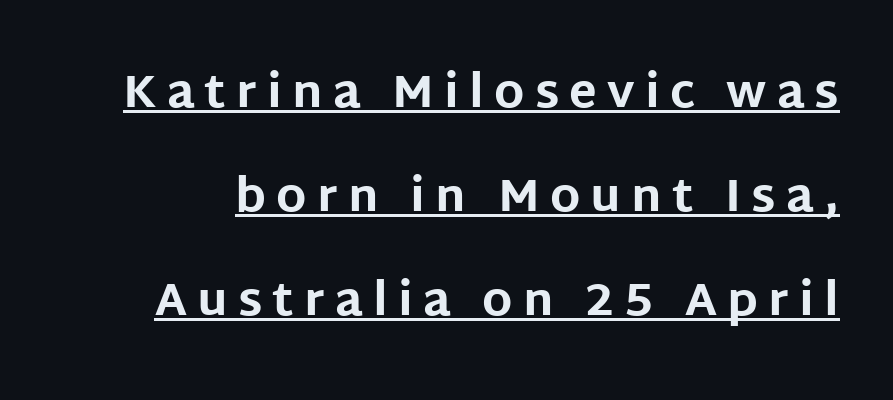
The glyphs in this specimen are sans serif. Think of a printed novel: that variable character pitch is what you see here. Here the glyphs are tracked loosely, breaking word shapes into spaced letters. These lines were composed using upright roman letters. A continuous stroke trails under the words, as in a hyperlink.
